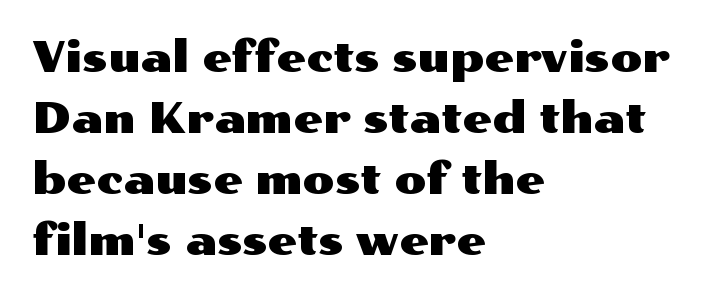
The image shows 42 px wide sans-serif type, upright; set left-aligned, normal line spacing (1.45x), normal letter spacing, not underlined; medium stroke contrast and a medium x-height.
